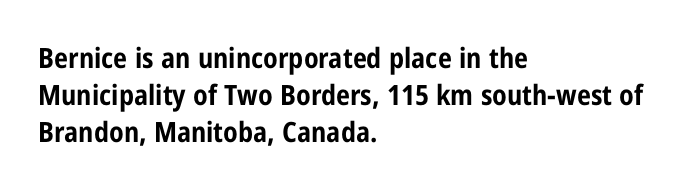
Italic? Not at all — the glyphs are vertical. Each letter keeps its own natural width here, so spacing adapts to shape. Just letters on the line, the space beneath them empty. The sample has been set heavy, in full bold. A student would call this left alignment; a typographer would say flush left, rag right.
